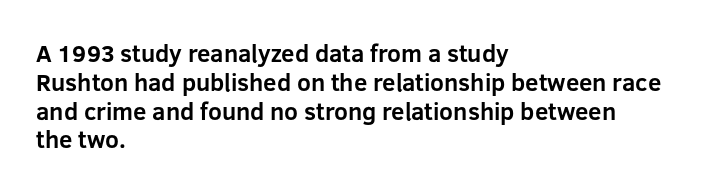
A classic flush-left, rag-right setting is used for this passage. Plenty of ink on the page — the face is bold. A typesetter would mark this as roman, not italic. In terms of letterspacing, this is plain default setting. The zone under the glyphs is completely vacant.
